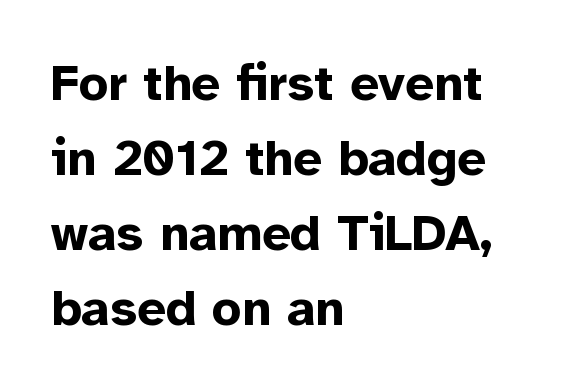
The image shows 51 px bold sans-serif type, upright; set left-aligned, normal line spacing (1.47x), normal letter spacing, not underlined; low stroke contrast and a medium x-height.
